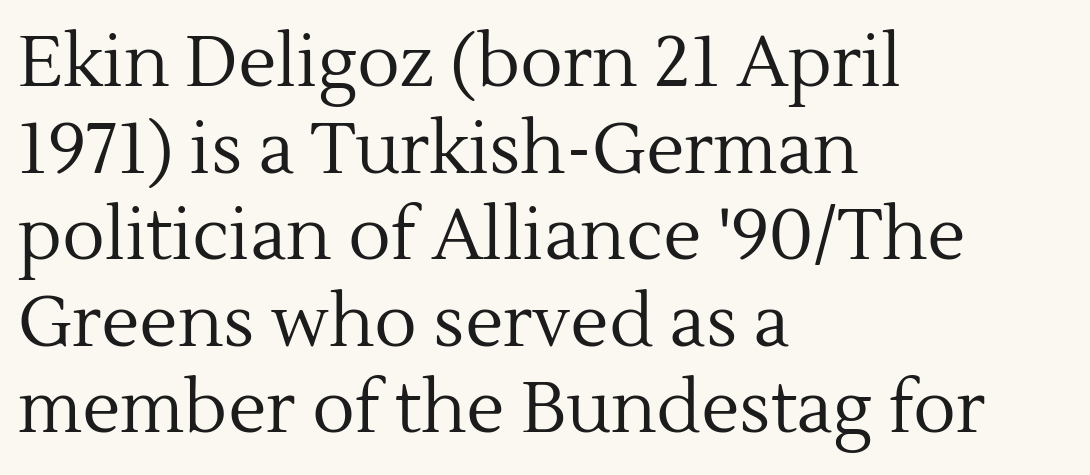
{"serif": "yes", "italic": "no", "bold": "no", "weight": "regular", "width": "normal", "x_height": "medium", "monospaced": "no", "underline": "no", "align": "left", "line_spacing_ratio": 1.22, "letter_spacing": "normal", "letter_spacing_em": 0.0, "glyph_px": 71}
